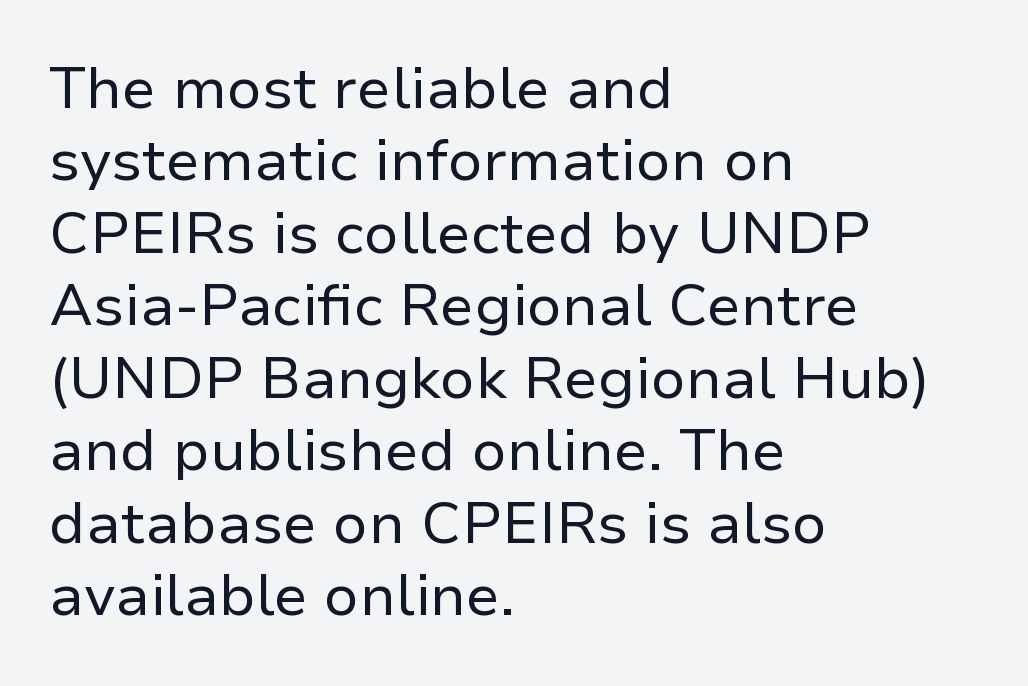
Q: Is the text bold? A: No.
Q: Is the text italic (slanted)? A: No, it is upright.
Q: Is the typeface a serif or a sans-serif typeface? A: Sans-serif.
Q: Is the text underlined? A: No.
Q: How is the paragraph aligned? A: Left-aligned.
Q: Is the spacing between letters normal or unusually wide? A: Normal.
Q: Is the spacing between lines tight, normal or loose? A: Normal.
Q: Width (condensed, normal, or wide)? A: Normal.
Q: Stroke contrast? A: Low.
Q: x-height? A: Medium.
Q: Monospaced? A: No.
